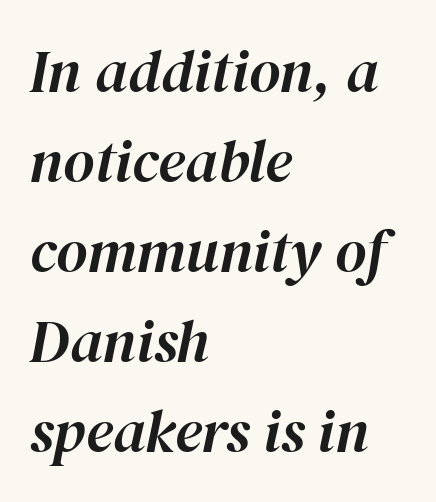
Q: Is the text italic (slanted)? A: Yes, it leans right by about 12 degrees.
Q: Is the text underlined? A: No.
Q: How is the paragraph aligned? A: Left-aligned.
Q: Is the spacing between letters normal or unusually wide? A: Normal.
Q: Is the spacing between lines tight, normal or loose? A: Normal.
Q: Width (condensed, normal, or wide)? A: Normal.
Q: Stroke contrast? A: High.
Q: x-height? A: Medium.
Q: Monospaced? A: No.
